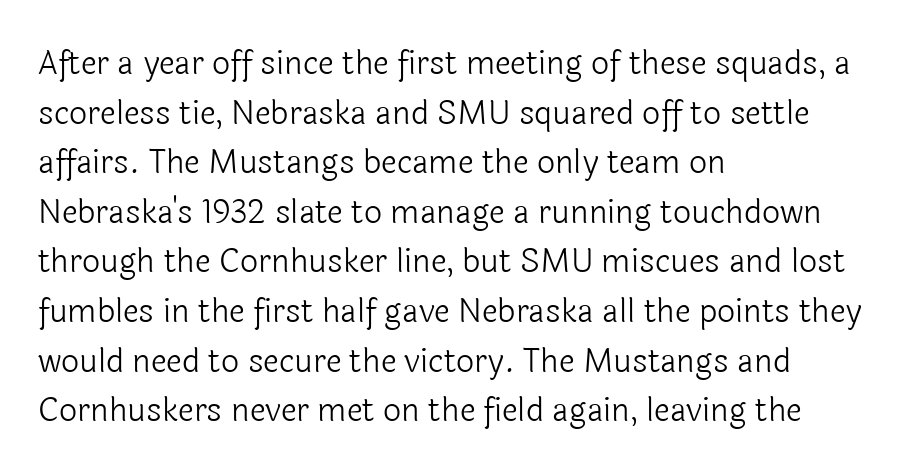
{"serif": "no", "italic": "no", "bold": "no", "weight": "light", "width": "normal", "x_height": "medium", "monospaced": "no", "underline": "no", "align": "left", "line_spacing": "normal", "line_spacing_ratio": 1.55, "letter_spacing": "normal", "letter_spacing_em": 0.0, "glyph_px": 32}
